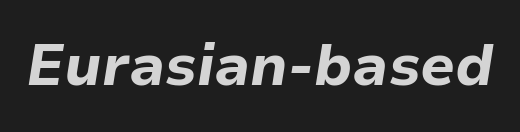
The image shows 58 px bold type, italic (leaning right); set normal letter spacing, not underlined; low stroke contrast and a medium x-height.
